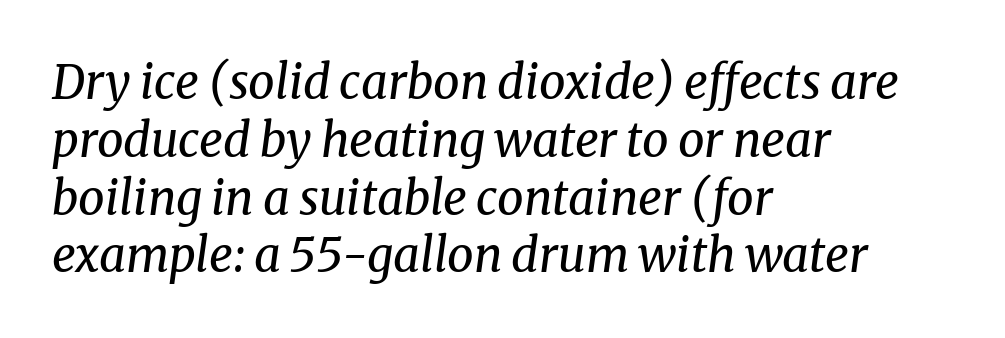
{"serif": "yes", "italic": "yes", "lean": "right", "slant_degrees": 8, "bold": "no", "weight": "regular", "width": "normal", "stroke_contrast": "medium", "x_height": "medium", "monospaced": "no", "underline": "no", "align": "left", "line_spacing_ratio": 1.23, "letter_spacing": "normal", "letter_spacing_em": 0.0, "glyph_px": 47}
